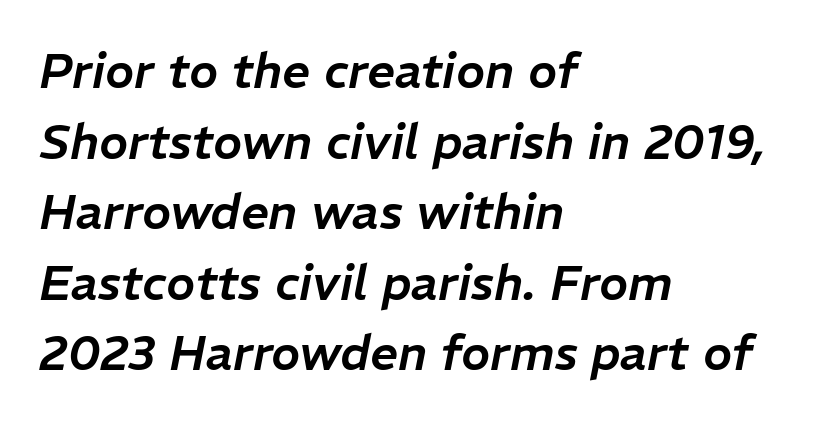
Proportional: the letters do not fall into vertical columns. Successive baselines arrive at the customary interval. Is the letter spacing exaggerated? No — it looks like the ordinary default. Rule under the text: the space is simply empty. There's an unmistakable incline to the writing here.
